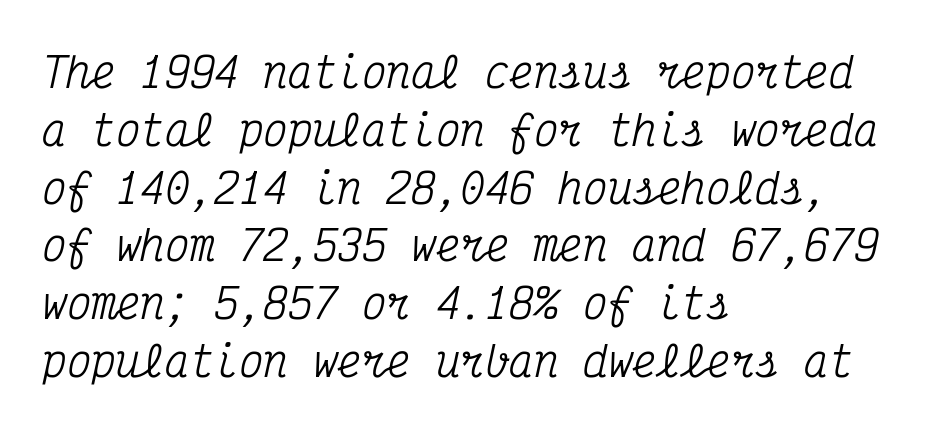
The image shows 41 px condensed serif type, italic (leaning right), monospaced; set left-aligned, normal line spacing (1.41x), normal letter spacing, not underlined; medium stroke contrast and a medium x-height.
